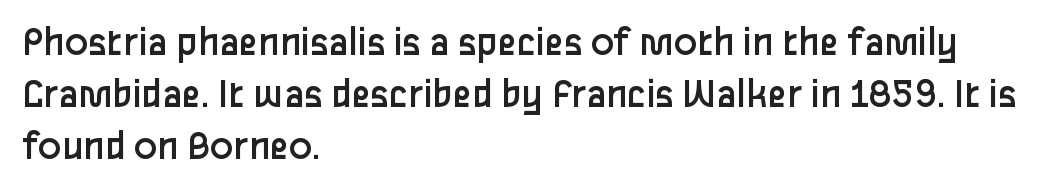
Q: Is the text bold? A: No.
Q: Is the text italic (slanted)? A: No, it is upright.
Q: Is the typeface a serif or a sans-serif typeface? A: Sans-serif.
Q: Is the text underlined? A: No.
Q: How is the paragraph aligned? A: Left-aligned.
Q: Is the spacing between letters normal or unusually wide? A: Normal.
Q: Width (condensed, normal, or wide)? A: Normal.
Q: Stroke contrast? A: Low.
Q: x-height? A: Medium.
Q: Monospaced? A: No.
